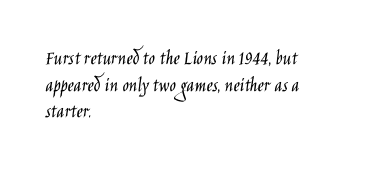
Summary of weight: not heavy and not bold. The vertical gap from one line to the next is medium. The type is set solid horizontally, with unmodified tracking. The paragraph shown leans on its left margin. The gap between lines stays unmarked.
